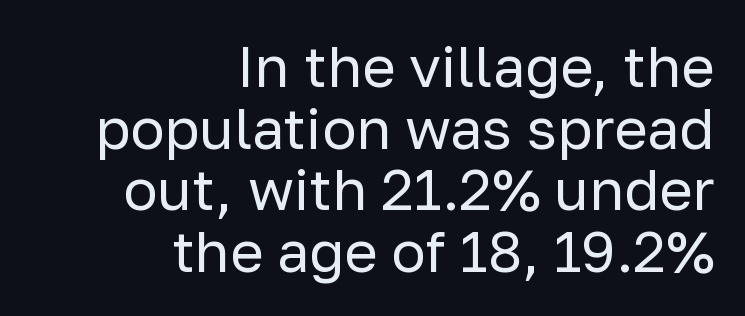
Classification — sans serif. Rendered with straight, roman letterforms. The ragged edge is on the left, which tells us the setting is flush right. The words here are not underlined. Do the characters align in a grid? No, the font is proportional.
